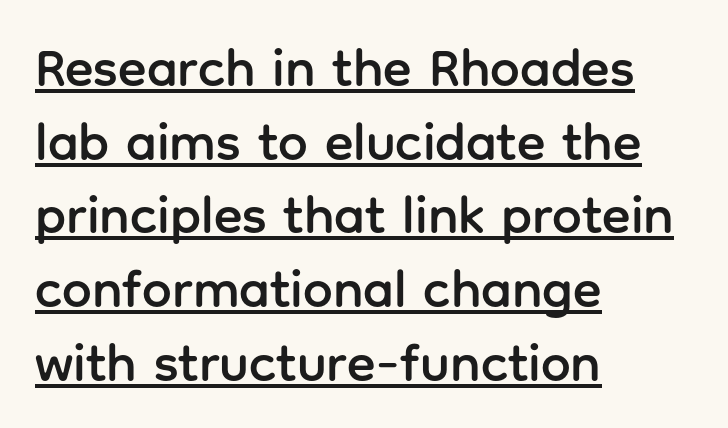
{"serif": "no", "italic": "no", "width": "normal", "stroke_contrast": "low", "x_height": "medium", "monospaced": "no", "underline": "yes", "align": "left", "line_spacing": "normal", "line_spacing_ratio": 1.39, "letter_spacing": "normal", "letter_spacing_em": 0.0, "glyph_px": 53}
